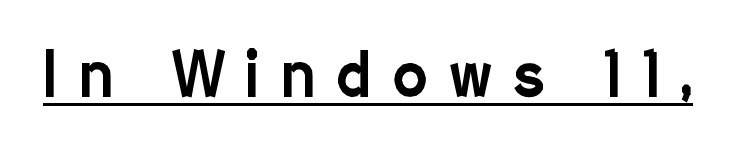
The image shows 58 px condensed sans-serif type, upright; set unusually wide letter spacing (+0.38 em), underlined; low stroke contrast and a medium x-height.
